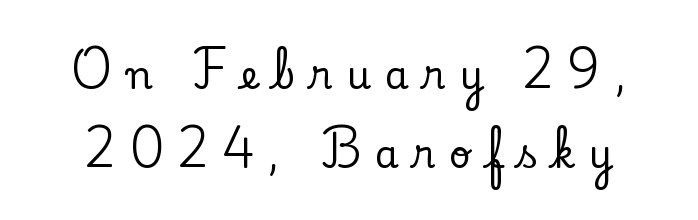
The image shows 38 px serif type, upright; set loose line spacing (2.09x), unusually wide letter spacing (+0.38 em), not underlined; low stroke contrast and a small x-height.
